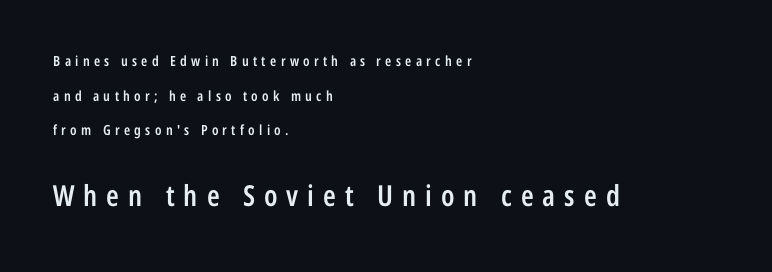
{"serif": "no", "italic": "no", "bold": "semi", "weight": "semibold", "width": "condensed", "stroke_contrast": "low", "x_height": "medium", "monospaced": "no", "underline": "no", "align": "left", "line_spacing": "loose", "line_spacing_ratio": 2.48, "letter_spacing": "wide", "letter_spacing_em": 0.31, "larger_block": "second", "size_ratio": 2.07, "glyph_px": 29}
